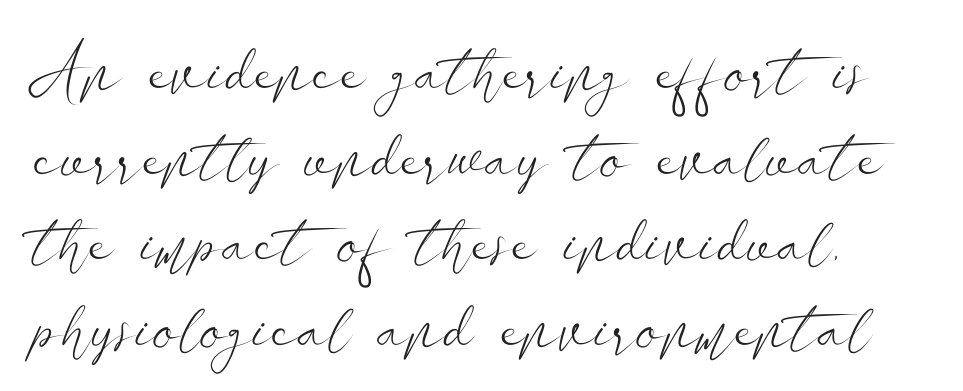
This is sans-serif lettering, the kind often seen on screens and signage. Visually the block forms a straight wall on the left and a jagged coastline on the right. These glyphs show unthickened strokes, regular width or finer. Nothing unusual about the tracking: characters are spaced as the font intends. Letters rest on an invisible, unmarked baseline.
